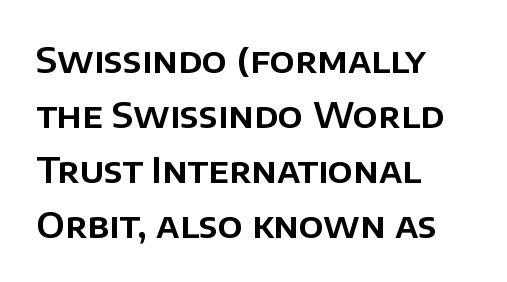
{"serif": "no", "italic": "no", "width": "normal", "stroke_contrast": "low", "x_height": "large", "monospaced": "no", "underline": "no", "align": "left", "line_spacing": "normal", "line_spacing_ratio": 1.57, "letter_spacing": "normal", "letter_spacing_em": 0.0, "glyph_px": 35}
